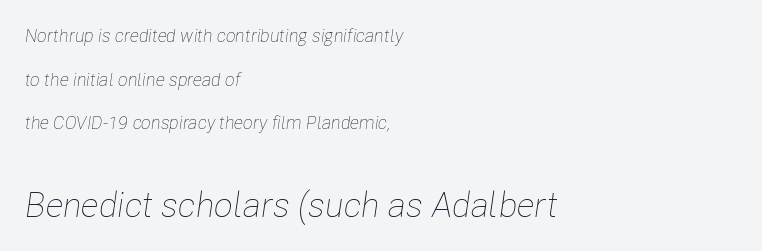
Vertically, the passage feels expansive, rows floating well apart. The rendering uses natural spacing where letterforms have individual widths. Italic: yes, the glyphs are oblique. The passage shown has conventional tracking throughout. A bare baseline throughout the passage. The compositor pushed each line to the left boundary.
